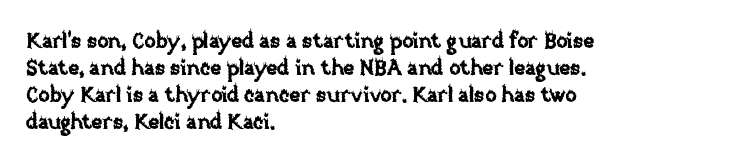
{"italic": "no", "underline": "no", "align": "left", "line_spacing": "normal", "line_spacing_ratio": 1.28, "letter_spacing": "normal", "letter_spacing_em": 0.0, "glyph_px": 21}
